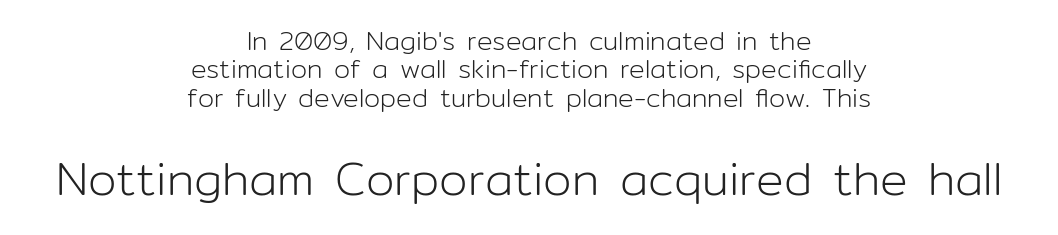
{"serif": "no", "italic": "no", "bold": "no", "weight": "light", "width": "normal", "stroke_contrast": "low", "x_height": "medium", "monospaced": "no", "underline": "no", "align": "center", "line_spacing": "tight", "line_spacing_ratio": 1.09, "letter_spacing": "normal", "letter_spacing_em": 0.0, "larger_block": "second", "size_ratio": 1.77, "glyph_px": 46}
